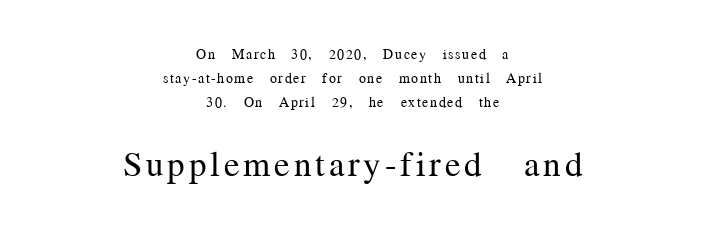
Does the bottom block carry the larger type? Yes, it does. Do the characters align in a grid? No, the font is proportional. Line starts and ends both wander, symmetrically. No chunkiness to these letters — they're not bold. Look at the bottom of the vertical strokes: they flare into serifs here. Style check: upright.
